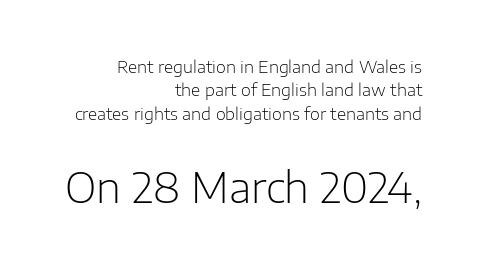
The type family on display is of the sans-serif kind. A typesetter would call this leading conventional body-copy spacing. Each stroke keeps to a modest, everyday thickness or less. Whoever set this made the second block the dominant, larger element. Upright lettering throughout.
